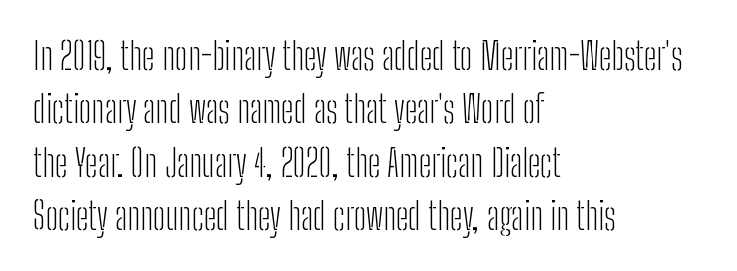
{"serif": "no", "italic": "no", "bold": "no", "weight": "light", "width": "condensed", "stroke_contrast": "low", "x_height": "medium", "monospaced": "no", "underline": "no", "align": "left", "line_spacing": "normal", "line_spacing_ratio": 1.44, "letter_spacing": "normal", "letter_spacing_em": 0.0, "glyph_px": 37}
